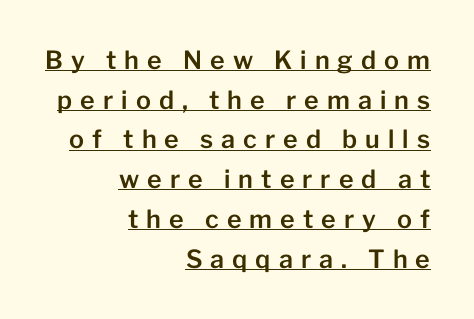
The image shows 25 px text type, upright; set right-aligned, normal line spacing (1.59x), unusually wide letter spacing (+0.32 em), underlined.
